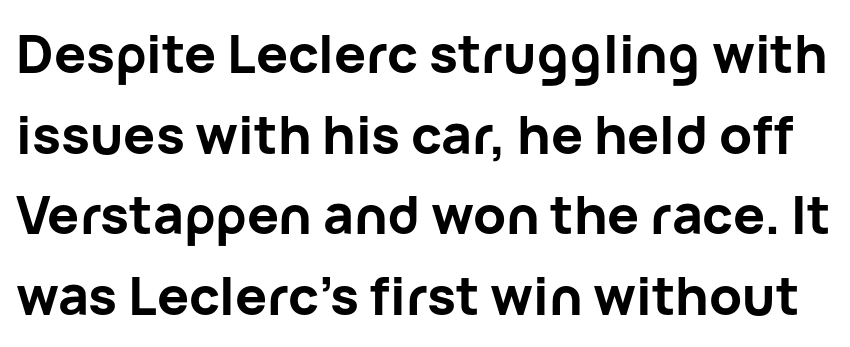
The image shows 53 px bold sans-serif type, upright; set normal line spacing (1.52x), normal letter spacing, not underlined; low stroke contrast and a medium x-height.
